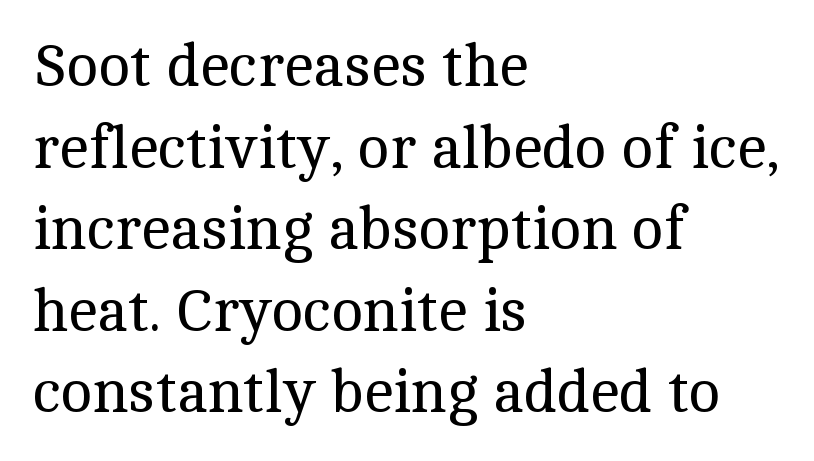
The image shows 60 px regular-weight serif type, upright; set left-aligned, normal line spacing (1.36x), normal letter spacing, not underlined; a medium x-height.
